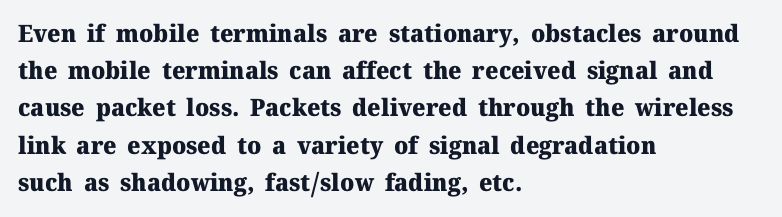
The image shows 24 px bold type, upright; set left-aligned, normal line spacing (1.55x), normal letter spacing, not underlined.
